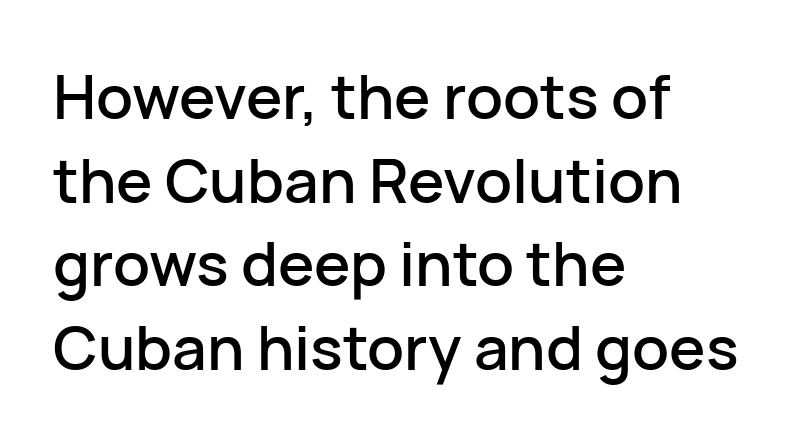
Regarding leading, the lines here are spaced in the standard way. A clean baseline with only descenders dipping below it. The specimen reads as upright at a glance. Short and long lines alike share a common starting point at left. These lines are composed in type without serifs. The letters advance in unequal steps, a hallmark of proportional type.
